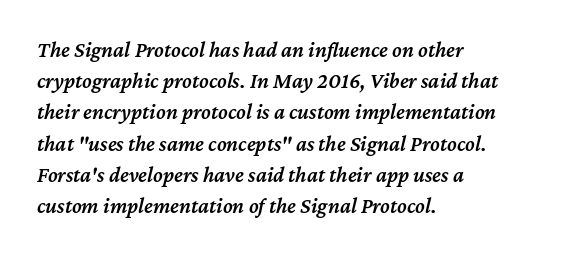
The image shows 22 px text type, italic (leaning right); set left-aligned, normal line spacing (1.42x), normal letter spacing, not underlined.
